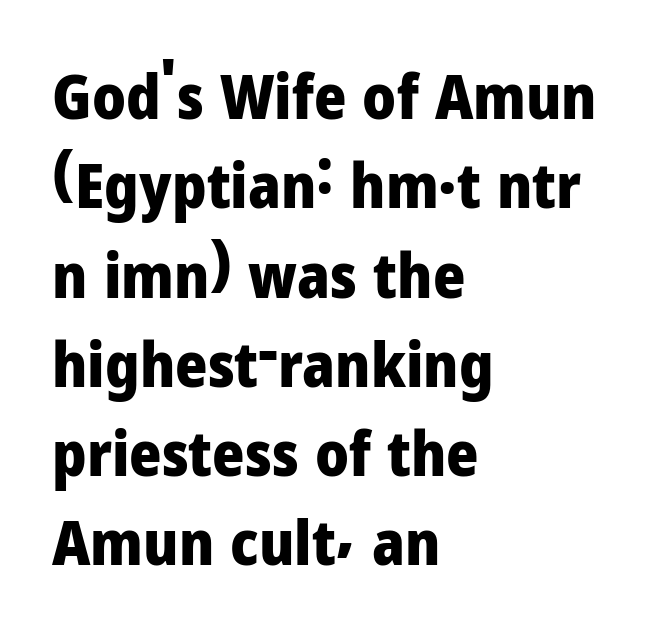
Upright lettering throughout. You could call the tracking neutral — neither tight nor loose. These lines are rendered in a variable-pitch font. Only glyphs here, with clear space below each row. Regarding serifs, this sample does without them.
